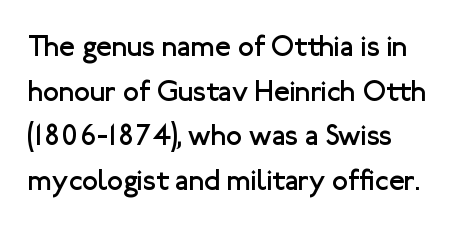
The image shows 29 px regular-weight sans-serif type, upright; set left-aligned, normal line spacing (1.54x), normal letter spacing, not underlined; low stroke contrast and a medium x-height.
